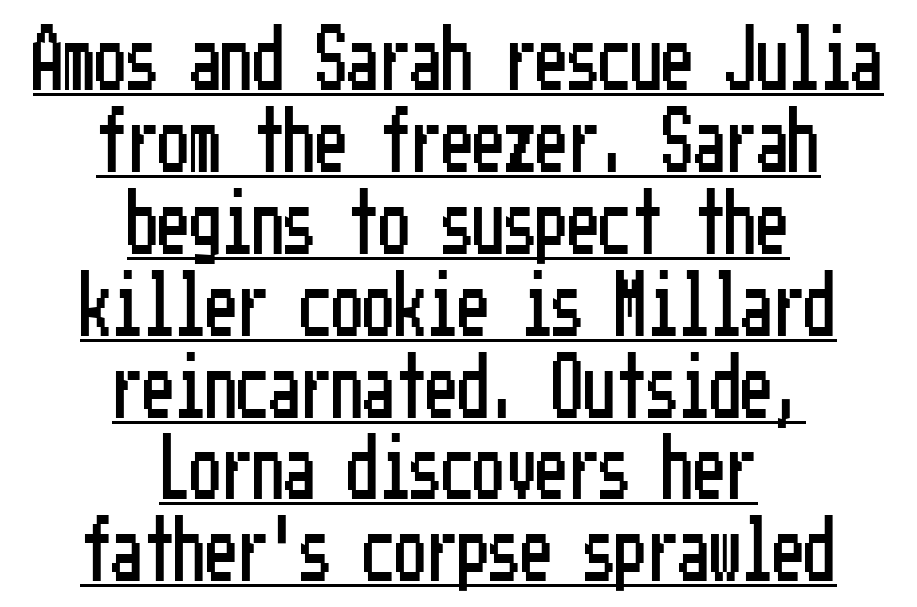
Each new line begins a customary step beneath the previous one. Examine the stroke ends and you'll find no serifs. Caption: lettering with a line underneath. The whitespace from short lines is split evenly between both sides. You can tell it's not italic because the verticals are truly vertical. The horizontal fit of the characters is conventional and even.
